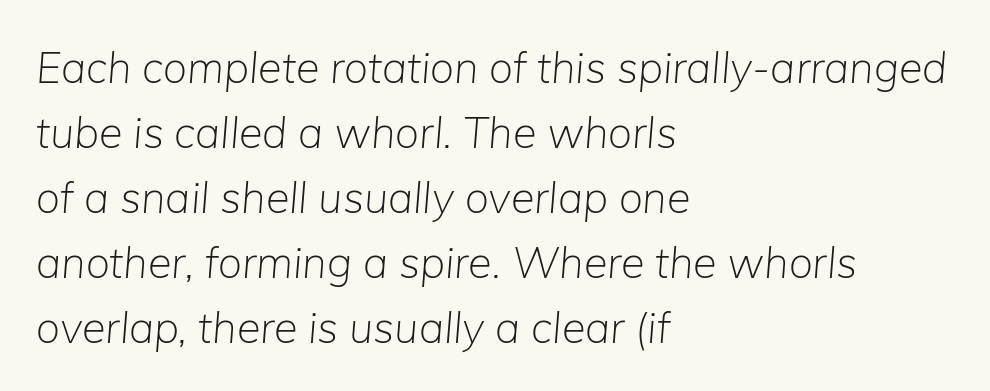
Q: Is the text bold? A: No.
Q: Is the text italic (slanted)? A: Yes, it leans right by about 5 degrees.
Q: Is the text underlined? A: No.
Q: How is the paragraph aligned? A: Left-aligned.
Q: Is the spacing between letters normal or unusually wide? A: Normal.
Q: Is the spacing between lines tight, normal or loose? A: Normal.
Q: Width (condensed, normal, or wide)? A: Normal.
Q: Stroke contrast? A: Low.
Q: x-height? A: Medium.
Q: Monospaced? A: No.
